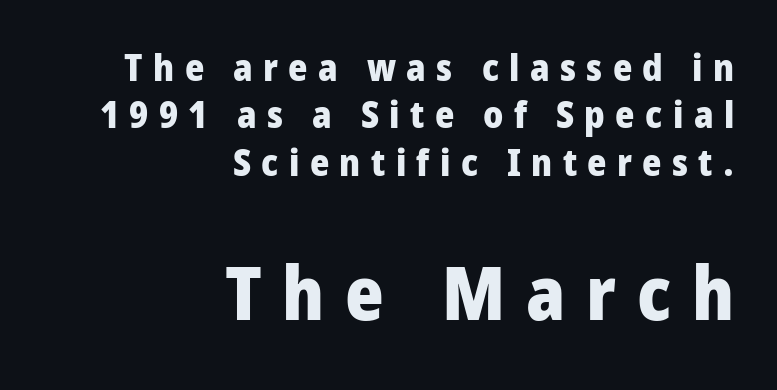
Q: Is the text bold? A: Yes.
Q: Is the text italic (slanted)? A: No, it is upright.
Q: Is the typeface a serif or a sans-serif typeface? A: Sans-serif.
Q: Is the text underlined? A: No.
Q: How is the paragraph aligned? A: Right-aligned.
Q: Is the spacing between letters normal or unusually wide? A: Unusually wide.
Q: Is the spacing between lines tight, normal or loose? A: Normal.
Q: Which block of text is set in a larger size, the first (top) or the second (bottom)? A: The second (bottom) one.
Q: Width (condensed, normal, or wide)? A: Condensed.
Q: Stroke contrast? A: Low.
Q: x-height? A: Large.
Q: Monospaced? A: No.
